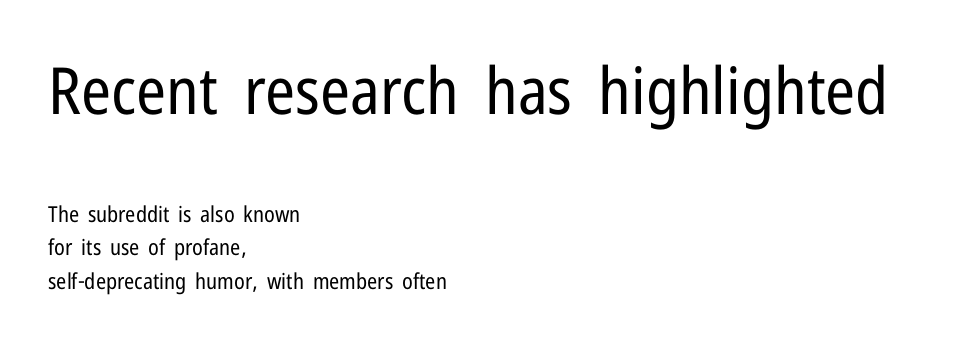
Summary of weight: not heavy and not bold. Underline: absent. Reading top to bottom, the characters get smaller at the block break. The glyphs in this specimen are sans serif.
